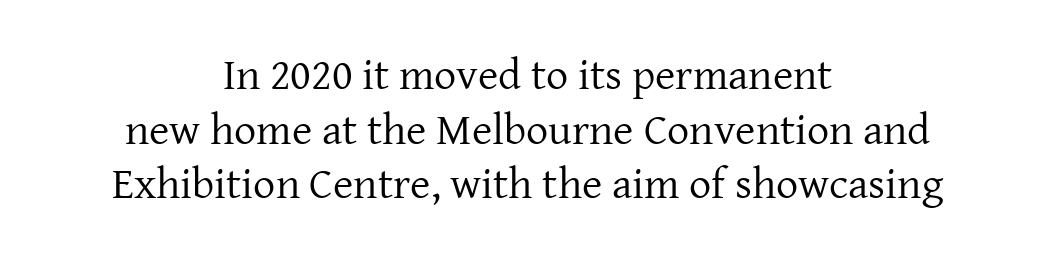
Layout note: lines centered. A quiet, ordinary-to-light weight characterises the typeface. Posture: upright roman. Is the letter spacing exaggerated? No — it looks like the ordinary default. Clear beneath every line of the passage. The passage shown is typed in a proportional face where columns would drift.
